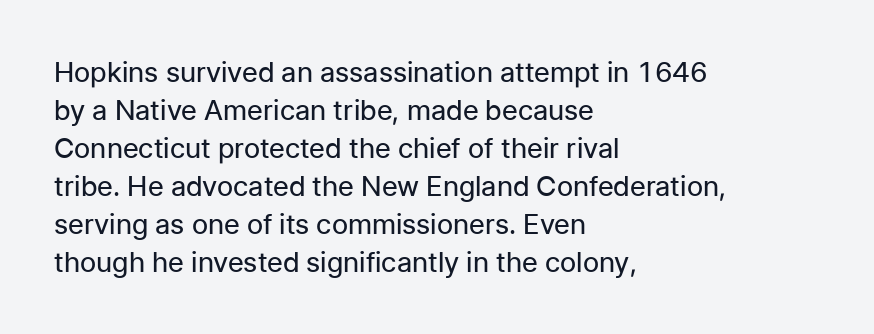
{"serif": "no", "italic": "no", "bold": "no", "weight": "regular", "width": "normal", "stroke_contrast": "low", "x_height": "medium", "monospaced": "no", "underline": "no", "align": "left", "line_spacing": "normal", "line_spacing_ratio": 1.36, "letter_spacing": "normal", "letter_spacing_em": 0.0, "glyph_px": 28}
